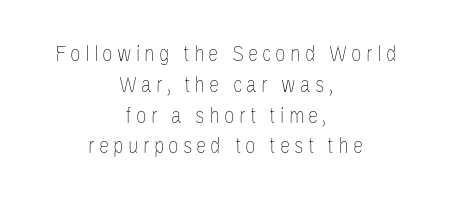
The image shows 23 px text type, upright; set centered, normal line spacing (1.34x), not underlined.
